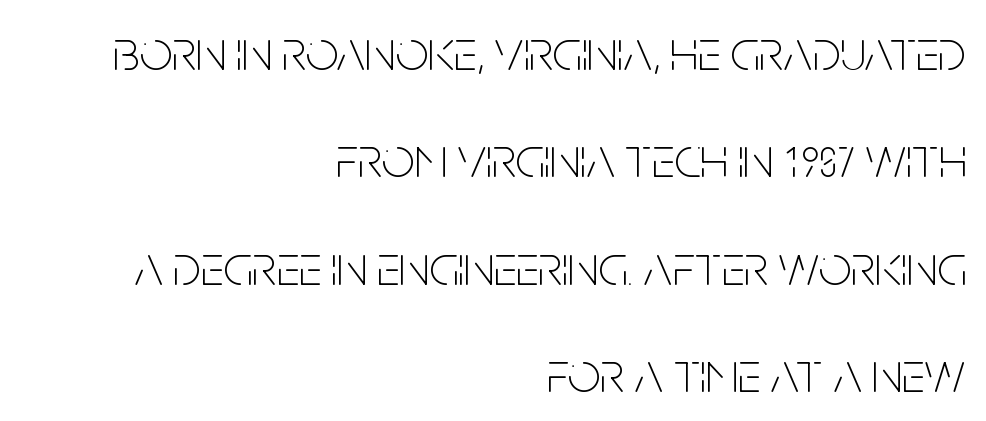
The image shows 58 px thin, condensed sans-serif type, upright; set right-aligned, line spacing 1.85x, normal letter spacing, not underlined; low stroke contrast and a large x-height.
